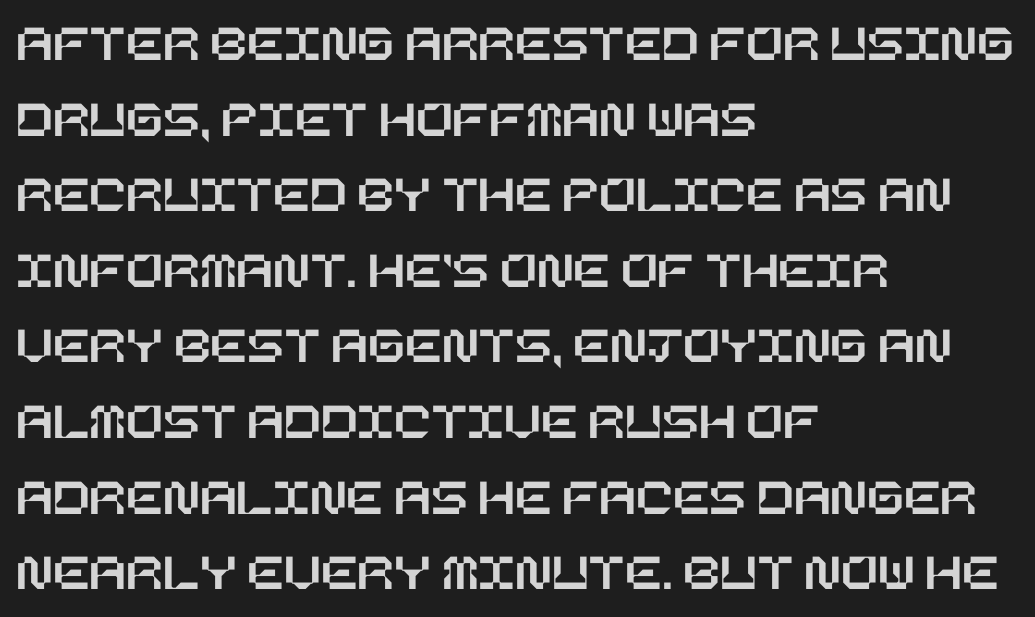
The image shows 54 px text type, upright; set left-aligned, normal line spacing (1.4x), normal letter spacing, not underlined; low stroke contrast and a large x-height.
